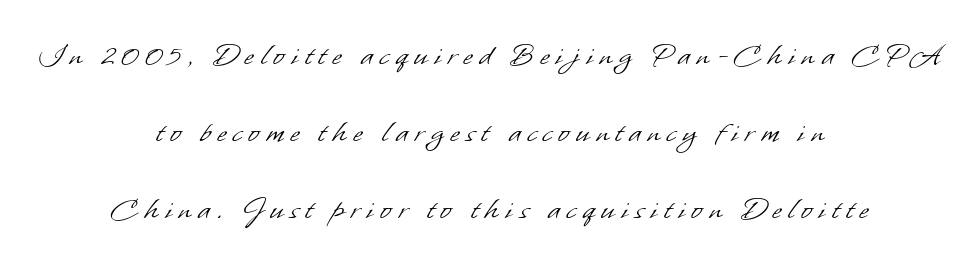
Observe the wide spacing: letters keep a clear distance from each other. The face looks like a standard text weight, possibly lighter. Only glyphs here, with clear space below each row. One-word summary of the alignment: center. The rendering shows plain stroke endings on the letterforms — a sans-serif design.
